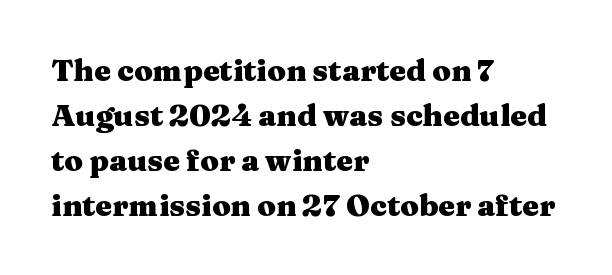
In terms of letterspacing, this is plain default setting. Any mark beneath the type? The region is blank. Each glyph is drawn with heavy, bold strokes. Proportional: the letters do not fall into vertical columns.
